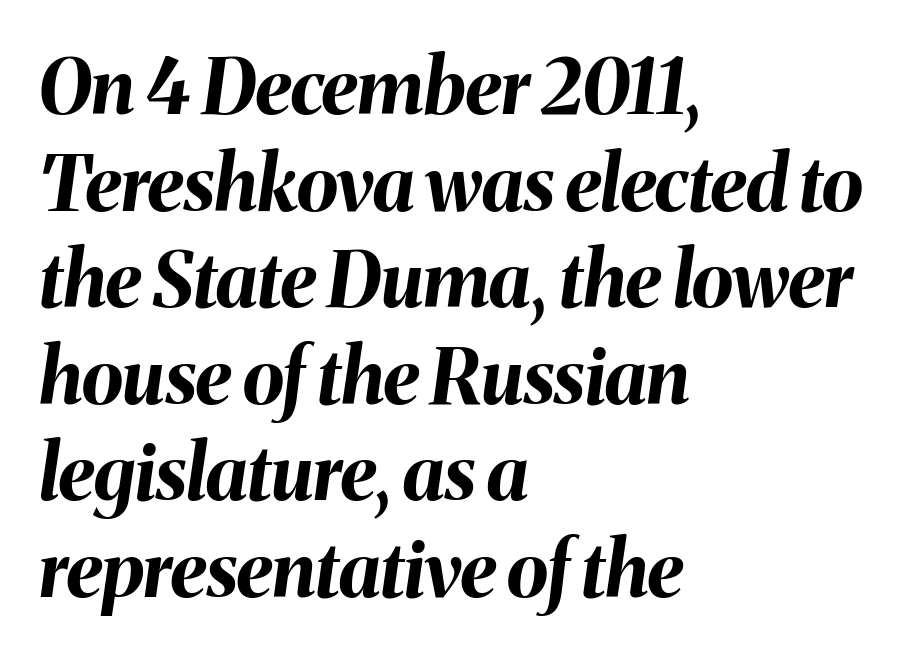
Q: Is the text bold? A: Yes.
Q: Is the text italic (slanted)? A: Yes, it leans right by about 8 degrees.
Q: Is the text underlined? A: No.
Q: How is the paragraph aligned? A: Left-aligned.
Q: Is the spacing between letters normal or unusually wide? A: Normal.
Q: Is the spacing between lines tight, normal or loose? A: Normal.
Q: Width (condensed, normal, or wide)? A: Normal.
Q: Stroke contrast? A: Medium.
Q: x-height? A: Medium.
Q: Monospaced? A: No.
